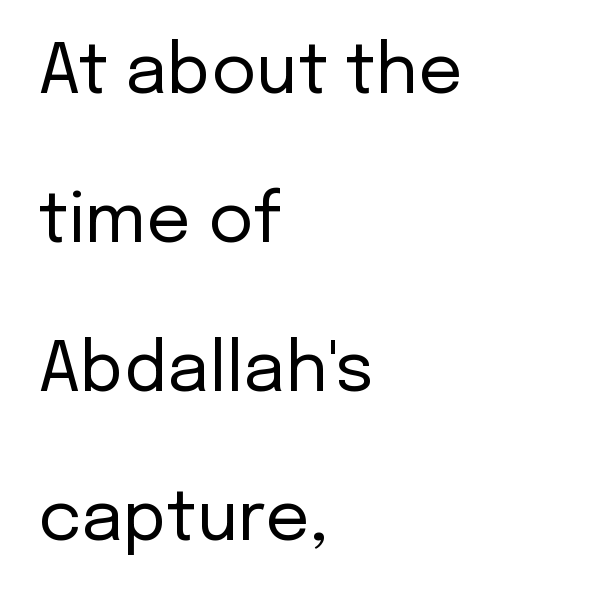
Each letter keeps its own natural width here, so spacing adapts to shape. If you measured baseline to baseline, you'd find a long distance. Each row of text sits above clean, open space. The typography opts for an upright posture over an oblique one.
